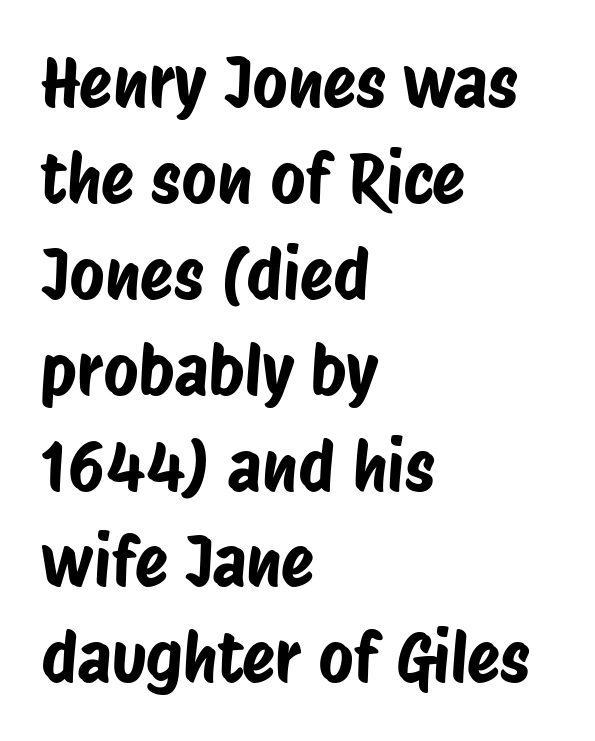
The setting favours the left margin, as ordinary paragraphs usually do. Nope, no serifs anywhere on these letters. Character widths vary here, with narrow letters taking less room than wide ones. No word sits above an underline.
